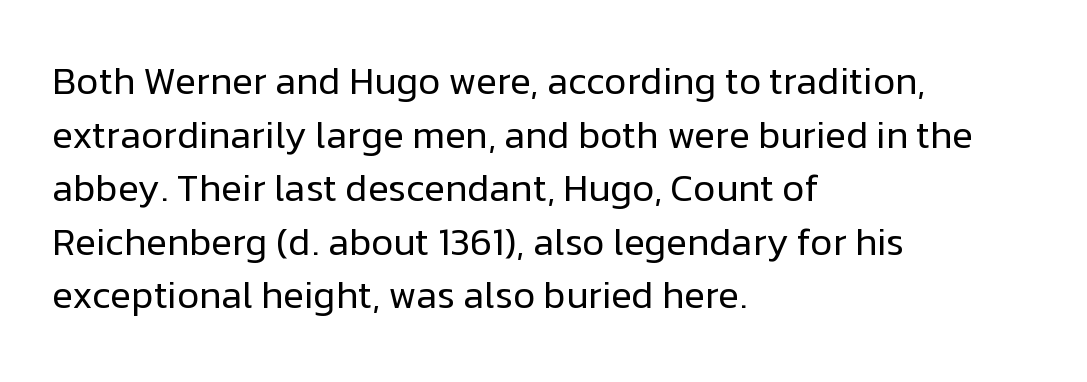
Check where the strokes stop: nothing finishes them off — pure sans. Whoever set this chose a conventional vertical rhythm. Caption: standard tracking, unaltered. Quick note: not italic, upright. Weight: regular or lighter. Leftover space on each line is placed entirely after the last word.
